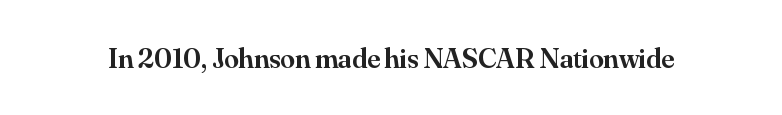
Each glyph is drawn with semibold strokes, heavier than normal yet not fully bold. The letterforms sit shoulder to shoulder at normal distance. You could not count columns in this text — the font is proportionally spaced. Anything drawn beneath the words? Only blank space. The typography opts for an upright posture over an oblique one. The characters display serif detailing at their extremities.
